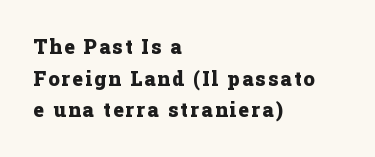
Only glyphs here, with clear space below each row. Which margin do the lines hug? The left one — the right edge is uneven. Reading down the column, the eye jumps a familiar distance to each next line. Bold? Absolutely — the strokes are thick and heavy.
